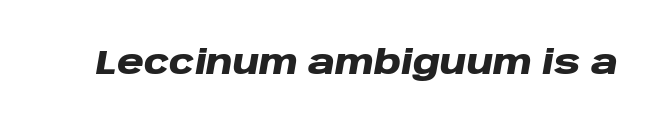
{"italic": "yes", "lean": "right", "slant_degrees": 10, "bold": "yes", "weight": "heavy", "width": "wide", "stroke_contrast": "low", "x_height": "large", "monospaced": "no", "underline": "no", "letter_spacing": "normal", "letter_spacing_em": 0.0, "glyph_px": 33}
